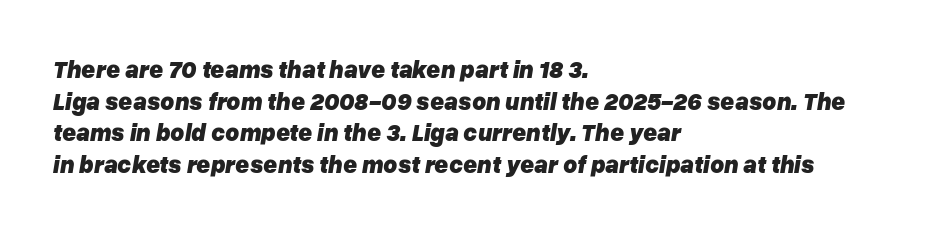
Notice how thick the strokes are: this is what a full bold looks like. Standard letterfit; no display-style spreading of the glyphs. The lines sit at an ordinary, default distance from one another. The foot of each line stays bare and open. Where is the straight margin? On the left. Tall strokes in this sample are angled rather than plumb.
